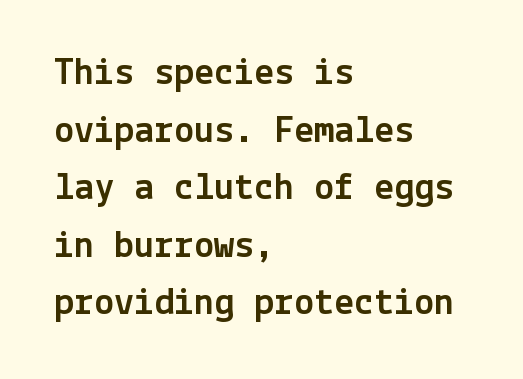
{"serif": "no", "italic": "no", "width": "normal", "x_height": "medium", "underline": "no", "align": "left", "line_spacing": "normal", "line_spacing_ratio": 1.44, "letter_spacing": "normal", "letter_spacing_em": 0.0, "glyph_px": 40}
